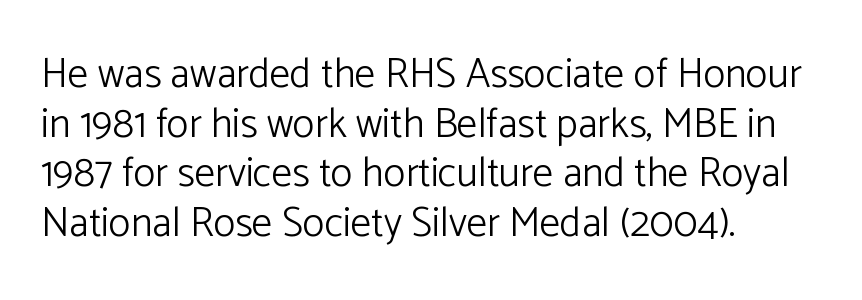
This is not heavy type; no bold has been used. Anything drawn beneath the words? Only blank space. Short and long lines alike share a common starting point at left. Notice how the stems are strictly vertical — no italics here.
